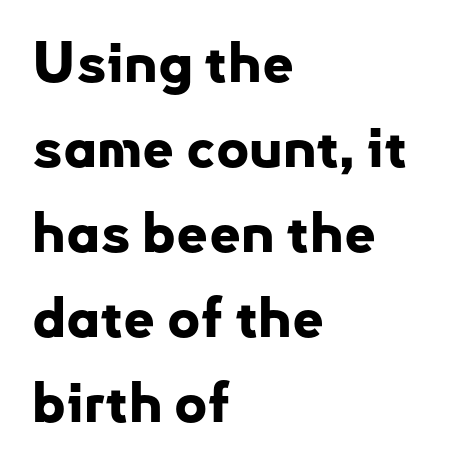
{"serif": "no", "italic": "no", "bold": "yes", "weight": "bold", "width": "normal", "stroke_contrast": "low", "x_height": "small", "monospaced": "no", "underline": "no", "align": "left", "line_spacing": "normal", "line_spacing_ratio": 1.52, "letter_spacing": "normal", "letter_spacing_em": 0.0, "glyph_px": 56}
